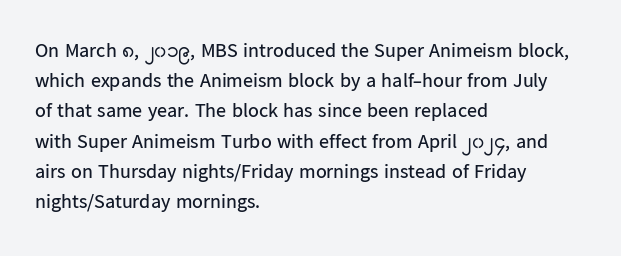
What stands out about the letter spacing? Nothing — it is the standard amount. The axis of the letterforms is exactly vertical. Check the space under the baseline: it is left empty. Evenly set lines give the paragraph a standard silhouette.
